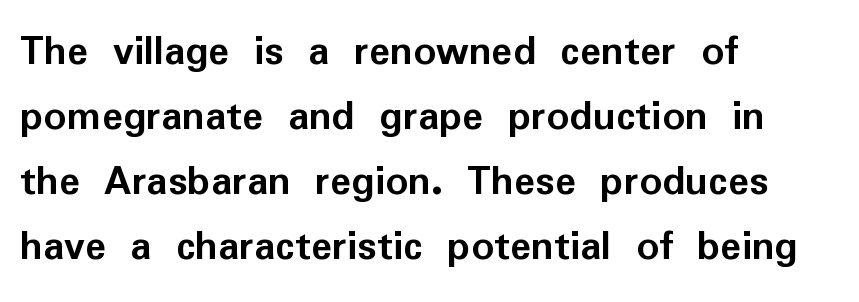
The horizontal fit of the characters is conventional and even. I'd describe the lettering as bold — thick and assertive. This sample uses a sans-serif face. Italic? Not at all — the glyphs are vertical. If you drew a ruler down the left edge, every line would touch it. Line spacing here is normal.
